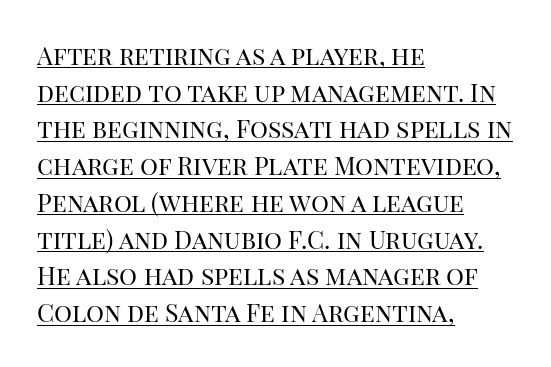
Q: Is the text bold? A: No.
Q: Is the text italic (slanted)? A: No, it is upright.
Q: Is the text underlined? A: Yes.
Q: How is the paragraph aligned? A: Left-aligned.
Q: Is the spacing between letters normal or unusually wide? A: Normal.
Q: Is the spacing between lines tight, normal or loose? A: Normal.
